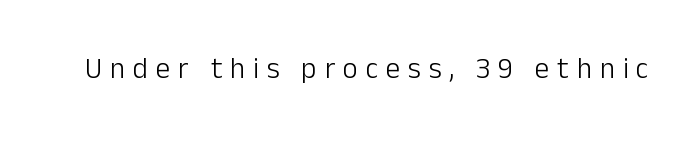
The image shows 29 px light sans-serif type, upright; set unusually wide letter spacing (+0.27 em), not underlined; low stroke contrast and a medium x-height.
